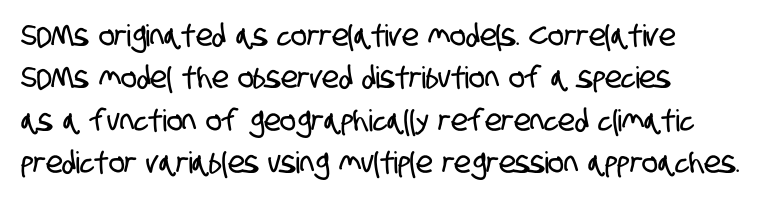
The face used here is proportionally spaced, like ordinary book or web type. Alignment: flush left. The font family rendered here belongs to the sans-serif group. The line-height multiplier appears to be the usual default. Nothing unusual about the tracking: characters are spaced as the font intends. The zone under the glyphs is completely vacant.
